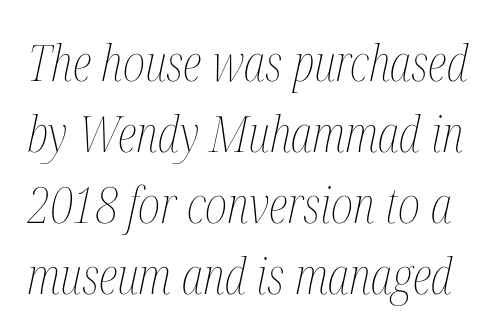
Proportional: the letters do not fall into vertical columns. The rendering keeps characters at their native spacing. Heft: none added — not bold. Slanted lettering throughout. A normal amount of white space separates one row of letters from the next.
